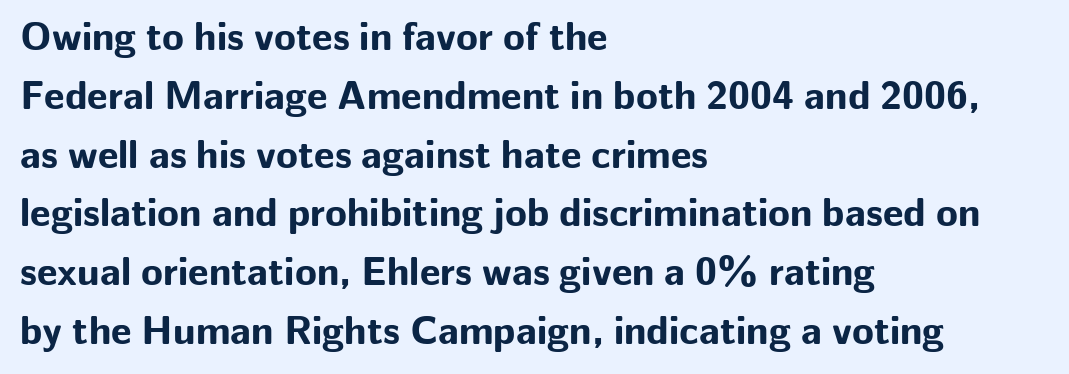
Q: Is the text bold? A: Yes.
Q: Is the text italic (slanted)? A: No, it is upright.
Q: Is the typeface a serif or a sans-serif typeface? A: Sans-serif.
Q: Is the text underlined? A: No.
Q: How is the paragraph aligned? A: Left-aligned.
Q: Is the spacing between letters normal or unusually wide? A: Normal.
Q: Is the spacing between lines tight, normal or loose? A: Normal.
Q: Width (condensed, normal, or wide)? A: Normal.
Q: Stroke contrast? A: Low.
Q: x-height? A: Medium.
Q: Monospaced? A: No.
